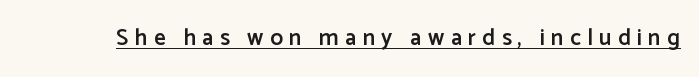
The image shows 23 px text type, upright; set unusually wide letter spacing (+0.27 em), underlined.
